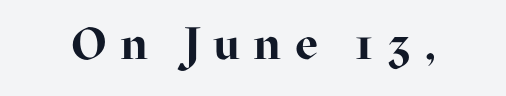
The image shows 45 px bold serif type, upright; set unusually wide letter spacing (+0.31 em), not underlined; high stroke contrast and a medium x-height.
